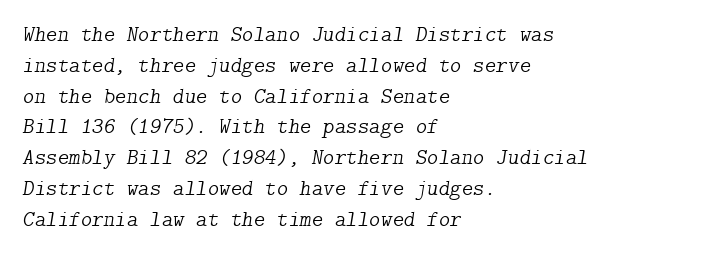
Between one letter and the next there's only the usual sliver of space. Honestly, the row spacing looks completely unremarkable. The baseline area is clear. No letter is thick-stroked: the sample isn't bold. Observe the lean: these are italic letterforms. Layout note: lines flush left.
